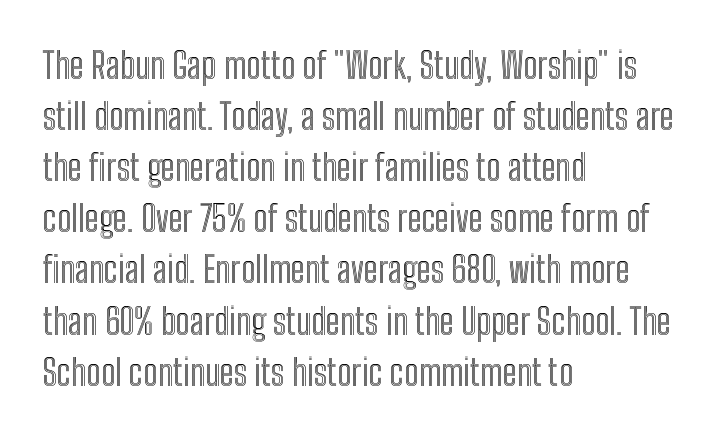
The image shows 36 px condensed type, upright; set left-aligned, normal line spacing (1.42x), normal letter spacing, not underlined; a medium x-height.
